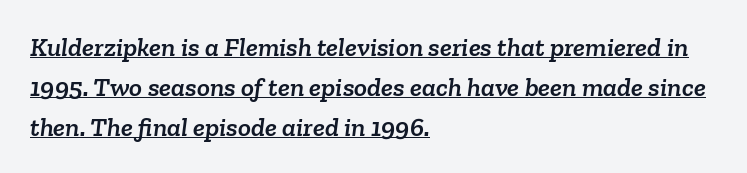
The line-height multiplier appears to be the usual default. Each word holds together tightly as a unit, with standard inter-letter gaps. The words here are underlined. Each line starts at the same left margin while the right side varies.
